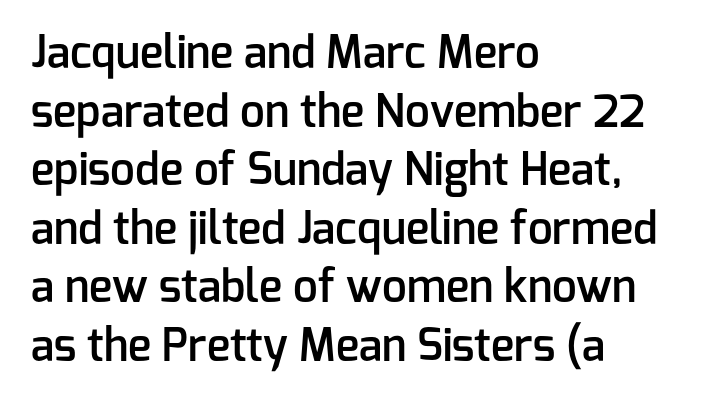
{"serif": "no", "italic": "no", "bold": "semi", "weight": "semibold", "width": "normal", "stroke_contrast": "low", "x_height": "medium", "monospaced": "no", "underline": "no", "align": "left", "line_spacing": "normal", "line_spacing_ratio": 1.33, "letter_spacing": "normal", "letter_spacing_em": 0.0, "glyph_px": 44}
